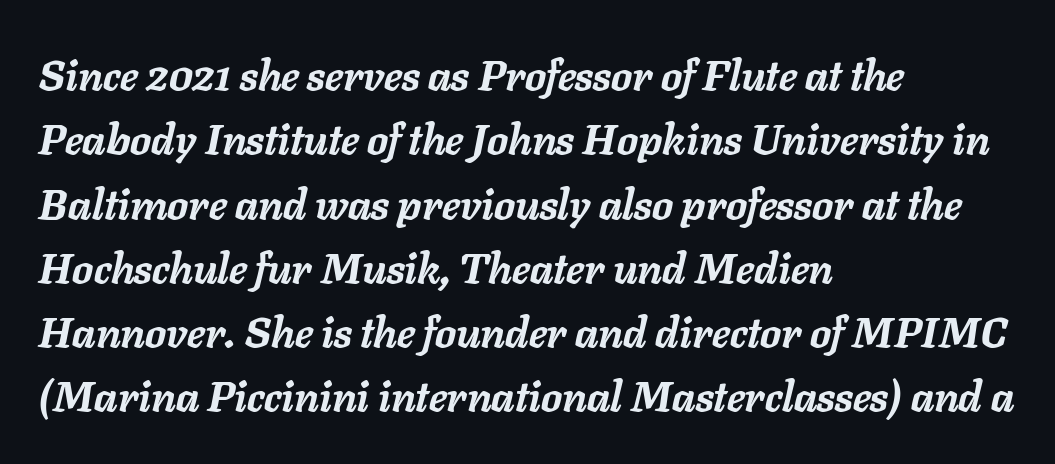
Vertical spacing — default. Compared with typical body copy, the letter spacing here is the same. The rendering uses a bold face; every stroke is thick and dark. The area under the type is left untouched.
